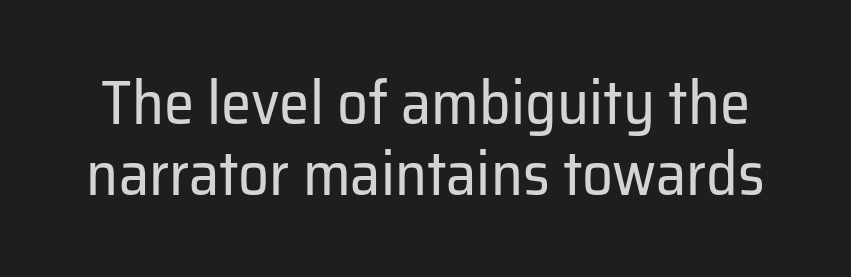
{"serif": "no", "italic": "no", "bold": "no", "weight": "regular", "width": "normal", "stroke_contrast": "low", "x_height": "medium", "monospaced": "no", "underline": "no", "line_spacing_ratio": 1.17, "letter_spacing": "normal", "letter_spacing_em": 0.0, "glyph_px": 61}
